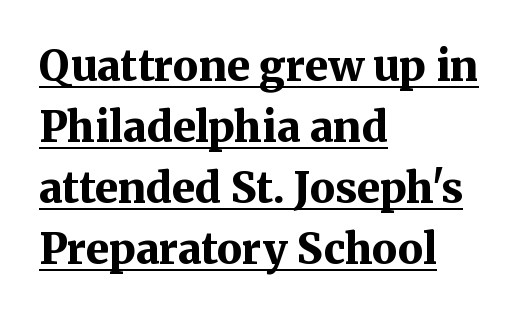
The image shows 42 px bold serif type, upright; set left-aligned, normal line spacing (1.45x), normal letter spacing, underlined; medium stroke contrast and a medium x-height.
